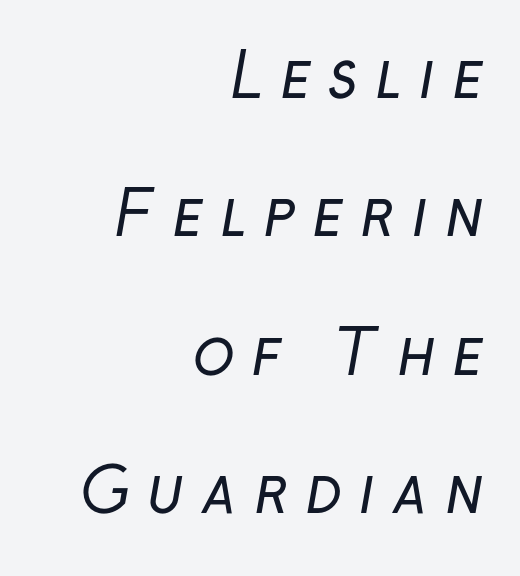
The typesetting does not lean heavy: it is not bold. The face used here is proportionally spaced, like ordinary book or web type. Just letters on the line, the space beneath them empty. Loose tracking; the words dissolve into strings of separated letters. Unlike a traditional serif, this face leaves its strokes unadorned. The block of text is sparse from top to bottom, with ample space between rows.
